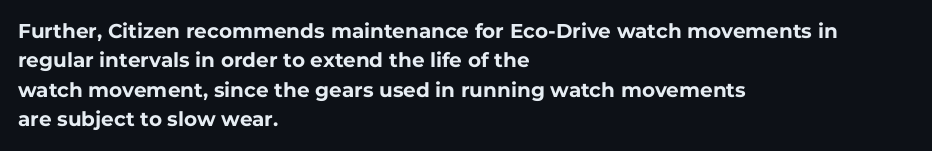
{"italic": "no", "bold": "yes", "underline": "no", "align": "left", "line_spacing": "normal", "line_spacing_ratio": 1.47, "letter_spacing": "normal", "letter_spacing_em": 0.0, "glyph_px": 20}
